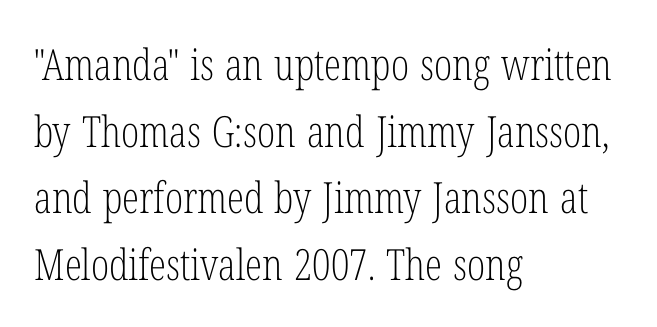
The image shows 43 px light, condensed serif type, upright; set left-aligned, normal line spacing (1.55x), normal letter spacing, not underlined; low stroke contrast and a medium x-height.
